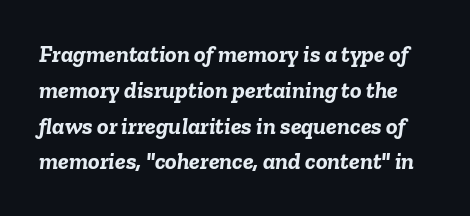
The image shows 24 px bold type, italic (leaning right); set normal line spacing (1.49x), normal letter spacing, not underlined.
